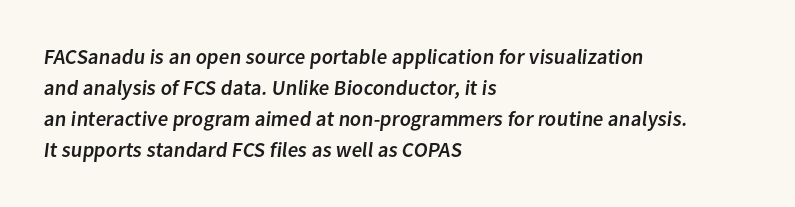
Rule under the text: the space is simply empty. Nobody touched the tracking dial on this one. Successive baselines arrive at the customary interval. Caption: multi-line text, flush left, ragged right.
